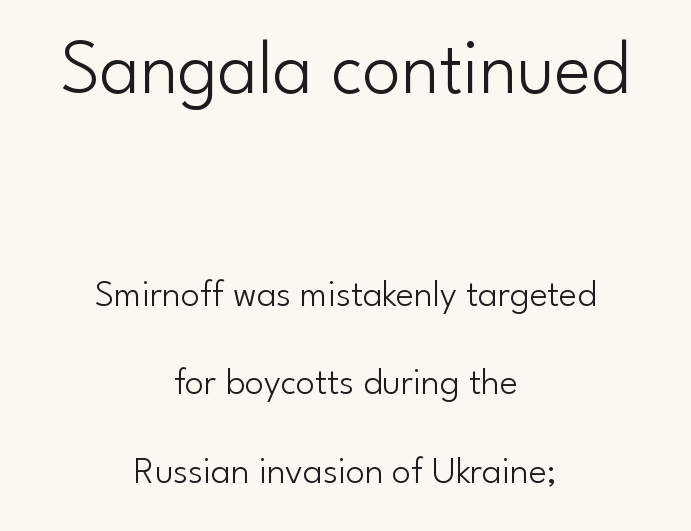
The image shows 77 px light sans-serif type, upright; set centered, loose line spacing (2.32x), normal letter spacing, not underlined; the first (top) block is 2.03x larger; low stroke contrast and a small x-height.
